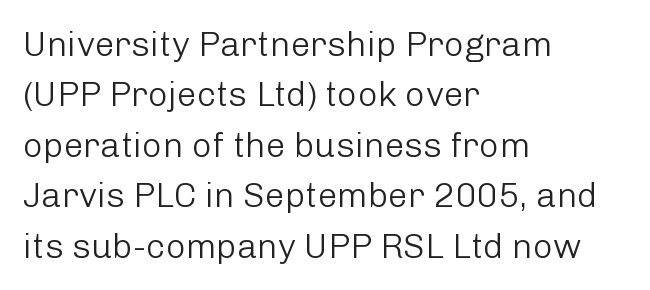
Q: Is the text bold? A: No.
Q: Is the text italic (slanted)? A: No, it is upright.
Q: Is the typeface a serif or a sans-serif typeface? A: Sans-serif.
Q: Is the text underlined? A: No.
Q: How is the paragraph aligned? A: Left-aligned.
Q: Is the spacing between letters normal or unusually wide? A: Normal.
Q: Is the spacing between lines tight, normal or loose? A: Normal.
Q: Width (condensed, normal, or wide)? A: Normal.
Q: Stroke contrast? A: Low.
Q: x-height? A: Medium.
Q: Monospaced? A: No.
